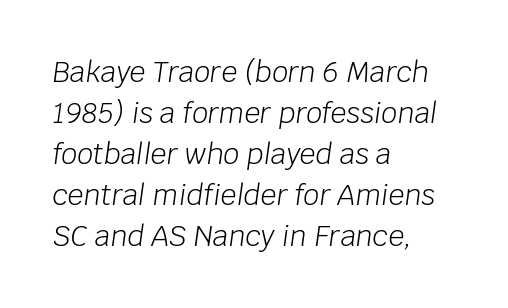
Q: Is the text bold? A: No.
Q: Is the text italic (slanted)? A: Yes, it leans right by about 8 degrees.
Q: Is the text underlined? A: No.
Q: How is the paragraph aligned? A: Left-aligned.
Q: Is the spacing between letters normal or unusually wide? A: Normal.
Q: Is the spacing between lines tight, normal or loose? A: Normal.
Q: Width (condensed, normal, or wide)? A: Normal.
Q: Stroke contrast? A: Low.
Q: x-height? A: Large.
Q: Monospaced? A: No.
